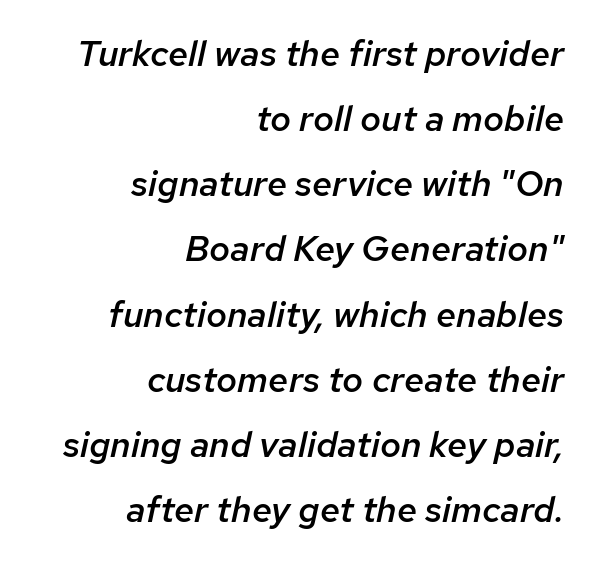
Q: Is the text bold? A: Semi-bold.
Q: Is the text italic (slanted)? A: Yes, it leans right by about 12 degrees.
Q: Is the text underlined? A: No.
Q: How is the paragraph aligned? A: Right-aligned.
Q: Is the spacing between letters normal or unusually wide? A: Normal.
Q: Width (condensed, normal, or wide)? A: Normal.
Q: Stroke contrast? A: Low.
Q: x-height? A: Medium.
Q: Monospaced? A: No.
